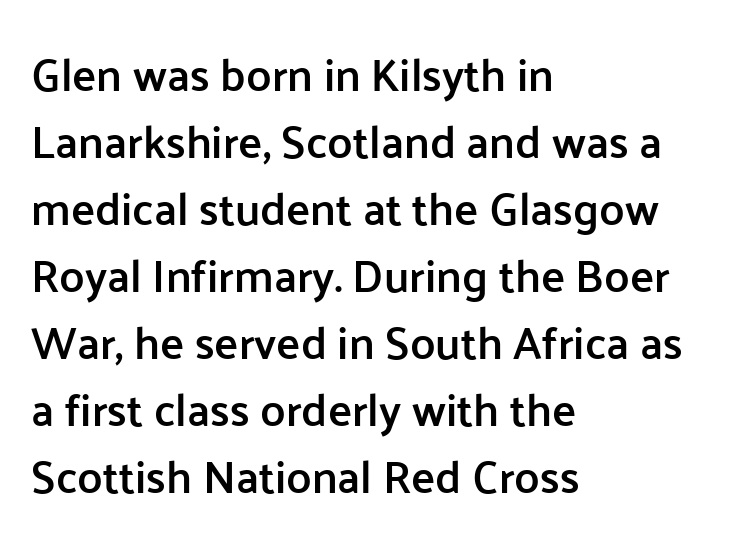
{"serif": "no", "italic": "no", "bold": "semi", "weight": "semibold", "width": "normal", "stroke_contrast": "low", "x_height": "medium", "monospaced": "no", "underline": "no", "align": "left", "line_spacing": "normal", "line_spacing_ratio": 1.49, "letter_spacing": "normal", "letter_spacing_em": 0.0, "glyph_px": 45}
